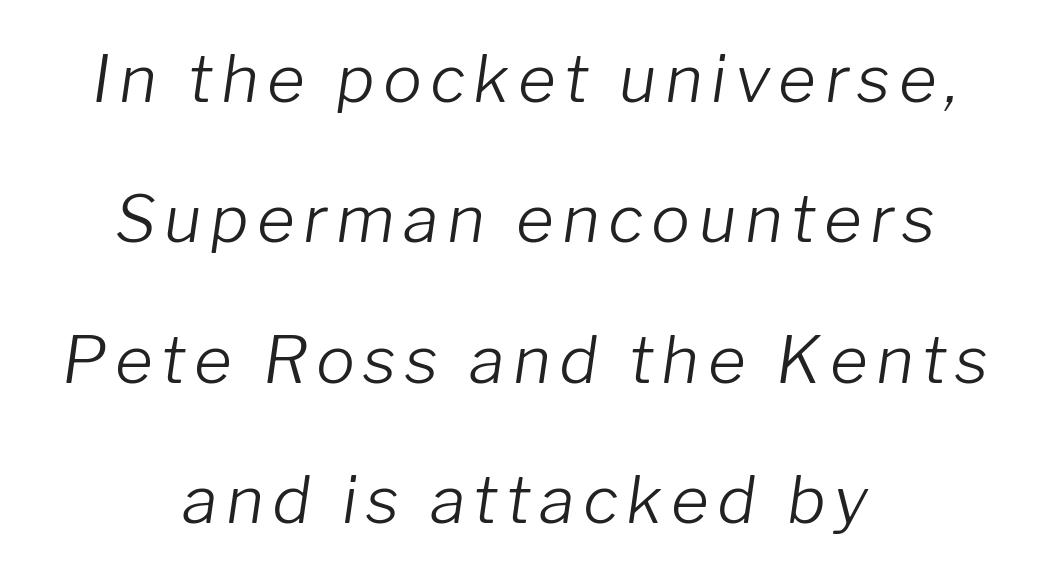
The image shows 65 px light type, italic (leaning right); set centered, loose line spacing (2.16x), not underlined; low stroke contrast and a medium x-height.
